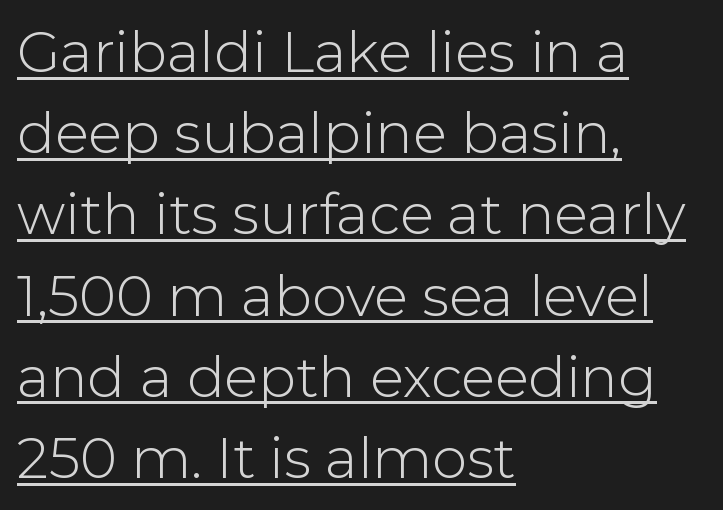
{"serif": "no", "italic": "no", "bold": "no", "weight": "light", "width": "normal", "stroke_contrast": "low", "x_height": "medium", "monospaced": "no", "underline": "yes", "align": "left", "line_spacing": "normal", "line_spacing_ratio": 1.45, "letter_spacing": "normal", "letter_spacing_em": 0.0, "glyph_px": 56}
